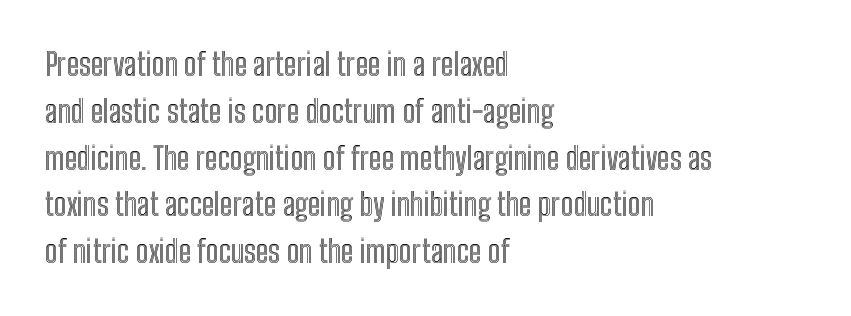
Q: Is the text italic (slanted)? A: No, it is upright.
Q: Is the text underlined? A: No.
Q: How is the paragraph aligned? A: Left-aligned.
Q: Is the spacing between letters normal or unusually wide? A: Normal.
Q: Is the spacing between lines tight, normal or loose? A: Normal.
Q: Width (condensed, normal, or wide)? A: Condensed.
Q: x-height? A: Medium.
Q: Monospaced? A: No.
